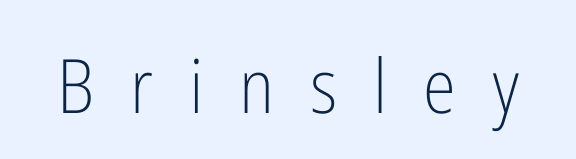
{"serif": "no", "italic": "no", "bold": "no", "weight": "light", "width": "condensed", "stroke_contrast": "low", "x_height": "medium", "monospaced": "no", "underline": "no", "letter_spacing": "wide", "letter_spacing_em": 0.48, "glyph_px": 75}
